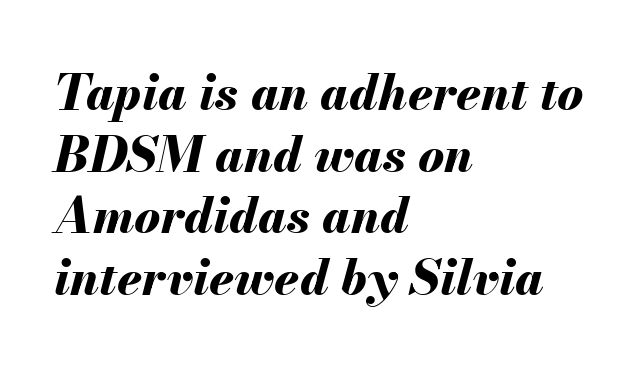
The image shows 49 px bold type, italic (leaning right); set left-aligned, normal line spacing (1.26x), normal letter spacing, not underlined; medium stroke contrast and a small x-height.
